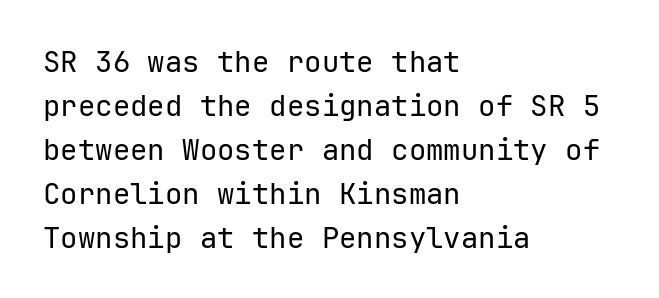
You can tell it's not italic because the verticals are truly vertical. The face used here is a sans, in the tradition of grotesques and geometrics. The space beneath each line is pristine and unruled. Think standard paragraph weight, or any step lighter than that. The paragraph shown leans on its left margin.
